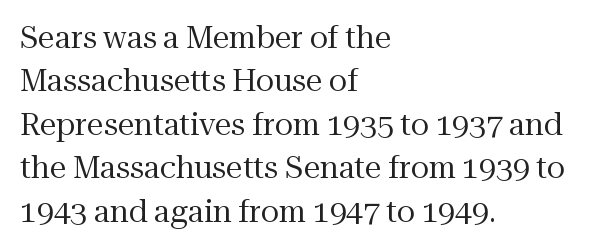
The image shows 30 px regular-weight serif type, upright; set left-aligned, normal line spacing (1.45x), normal letter spacing, not underlined; medium stroke contrast and a medium x-height.
